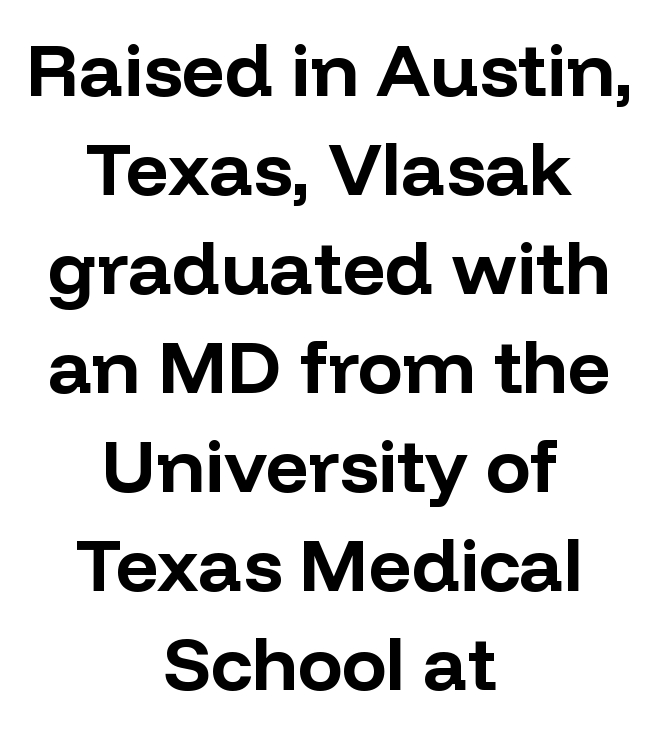
The image shows 75 px bold sans-serif type, upright; set centered, normal line spacing (1.32x), normal letter spacing, not underlined; low stroke contrast and a medium x-height.
